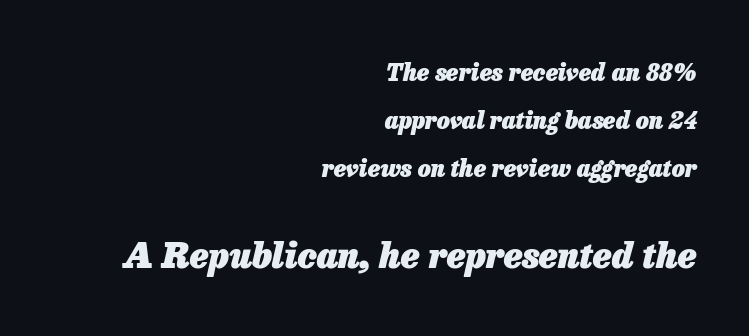
The rendering uses a large line-height, opening up the rows. A bare baseline throughout the passage. Weight: bold. A typesetter would call this proportional, since set widths differ per character.
